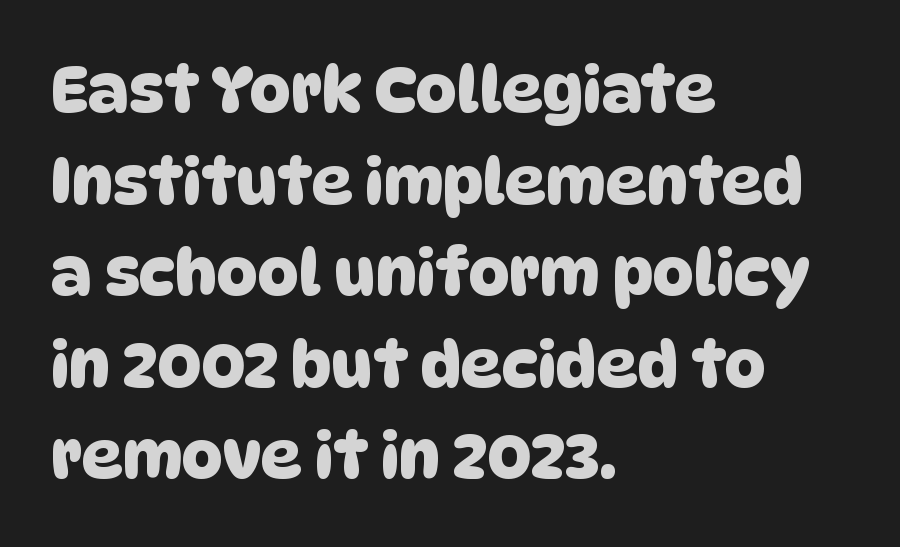
The image shows 64 px sans-serif type; set left-aligned, normal line spacing (1.43x), normal letter spacing, not underlined; low stroke contrast and a large x-height.
